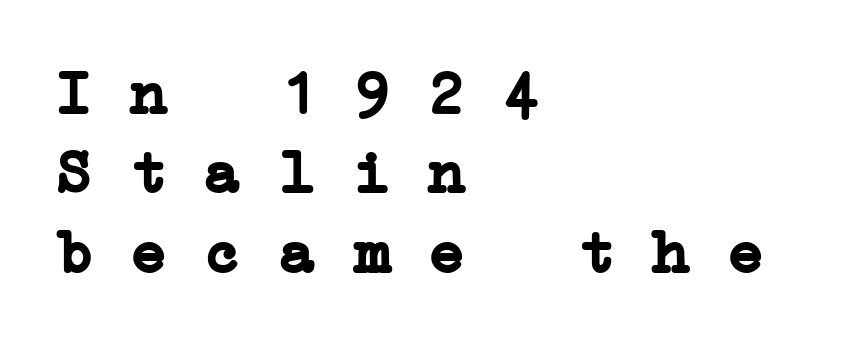
Q: Is the text bold? A: Yes.
Q: Is the typeface a serif or a sans-serif typeface? A: Serif.
Q: Is the text underlined? A: No.
Q: How is the paragraph aligned? A: Left-aligned.
Q: Is the spacing between letters normal or unusually wide? A: Normal.
Q: Is the spacing between lines tight, normal or loose? A: Normal.
Q: Width (condensed, normal, or wide)? A: Wide.
Q: Stroke contrast? A: Low.
Q: x-height? A: Medium.
Q: Monospaced? A: Yes.
